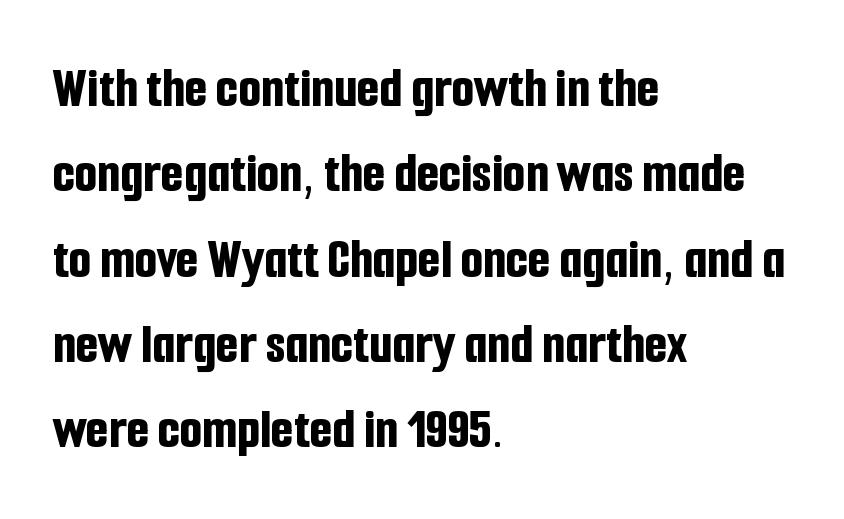
{"serif": "no", "italic": "no", "bold": "yes", "weight": "bold", "width": "condensed", "stroke_contrast": "low", "x_height": "medium", "monospaced": "no", "underline": "no", "align": "left", "line_spacing": "normal", "line_spacing_ratio": 1.47, "letter_spacing": "normal", "letter_spacing_em": 0.0, "glyph_px": 58}
